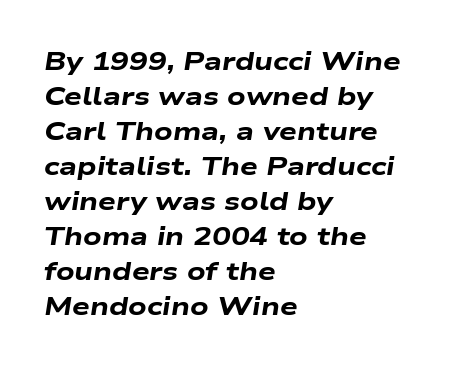
I'd describe the lettering as bold — thick and assertive. The horizontal fit of the characters is conventional and even. The paragraph has a hard left edge and a soft right edge. Quick note: underline off.
